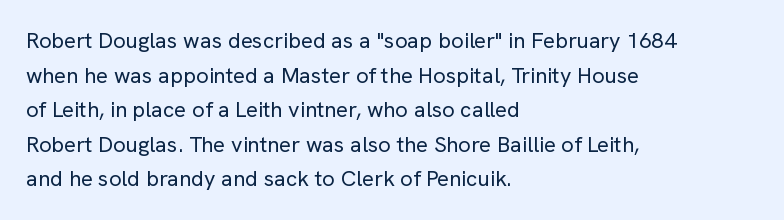
Which margin do the lines hug? The left one — the right edge is uneven. This is roman type, the default non-slanted kind. Summary of vertical rhythm: regular, with standard interline spacing. These glyphs show unthickened strokes, regular width or finer. The rendering keeps characters at their native spacing. The gap between lines stays unmarked.
